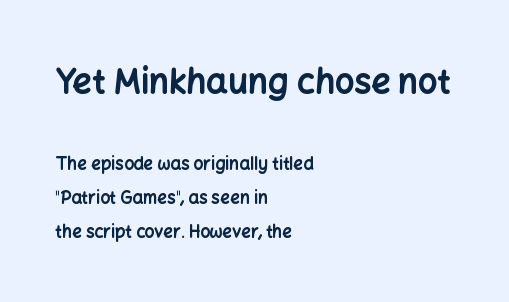
The image shows 34 px bold sans-serif type, upright; set left-aligned, loose line spacing (1.99x), normal letter spacing, not underlined; the first (top) block is 2.0x larger; low stroke contrast and a medium x-height.
